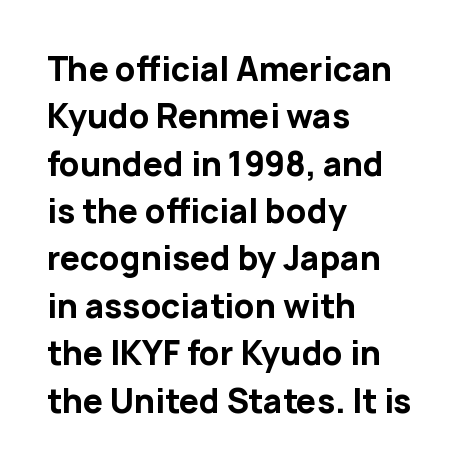
The passage shown is emphatically bold. Spacing between characters is what you'd get straight out of the box. Honestly, the row spacing looks completely unremarkable. No italicization has been applied; the sample stays upright.
